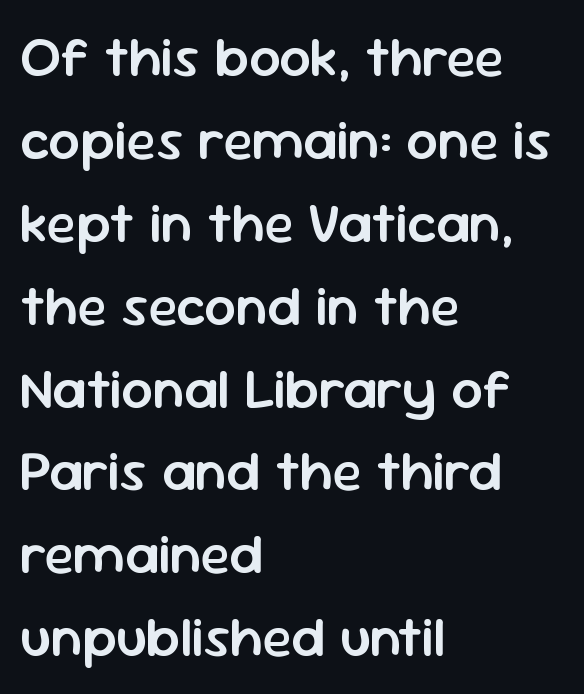
Q: Is the text bold? A: Semi-bold.
Q: Is the text italic (slanted)? A: No, it is upright.
Q: Is the typeface a serif or a sans-serif typeface? A: Sans-serif.
Q: Is the text underlined? A: No.
Q: How is the paragraph aligned? A: Left-aligned.
Q: Is the spacing between letters normal or unusually wide? A: Normal.
Q: Is the spacing between lines tight, normal or loose? A: Normal.
Q: Width (condensed, normal, or wide)? A: Normal.
Q: Stroke contrast? A: Low.
Q: x-height? A: Medium.
Q: Monospaced? A: No.
